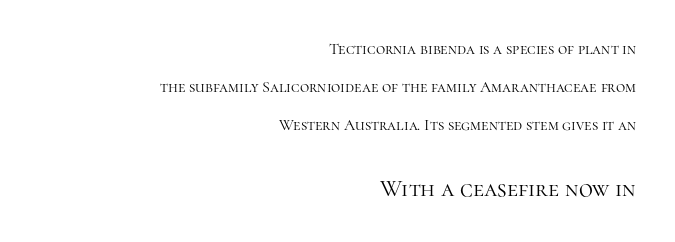
Here the glyphs are tracked normally, forming tight word shapes. Stems here are at most as thick as an everyday book face. Rows of type keep a wide berth in the vertical direction. It's the straight-up-and-down kind of type. The more generous point size was reserved for the lower chunk.
